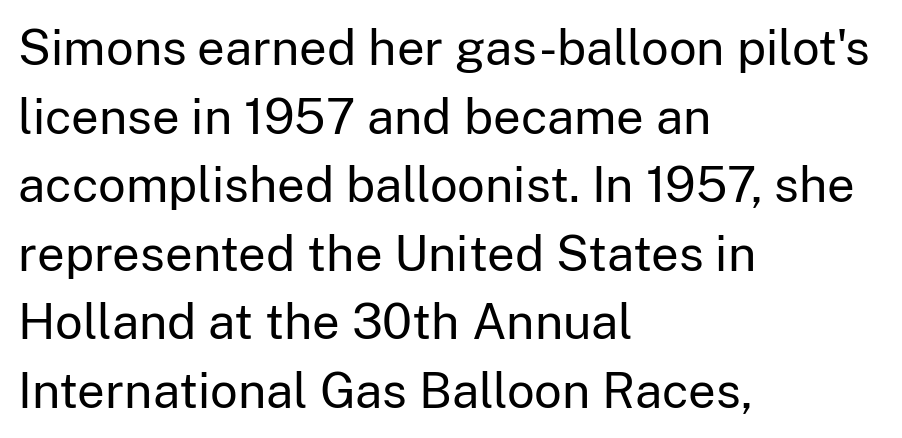
{"serif": "no", "italic": "no", "bold": "no", "weight": "regular", "width": "normal", "stroke_contrast": "low", "x_height": "medium", "monospaced": "no", "underline": "no", "align": "left", "line_spacing": "normal", "line_spacing_ratio": 1.4, "letter_spacing": "normal", "letter_spacing_em": 0.0, "glyph_px": 49}
